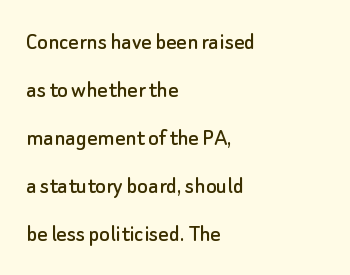
The image shows 25 px text type, upright; set left-aligned, loose line spacing (1.92x), normal letter spacing, not underlined.
